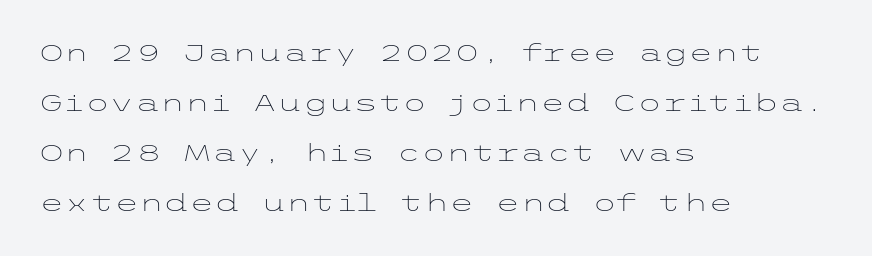
{"italic": "no", "bold": "no", "underline": "no", "align": "left", "line_spacing": "loose", "line_spacing_ratio": 2.18, "letter_spacing": "normal", "letter_spacing_em": 0.0, "glyph_px": 23}
